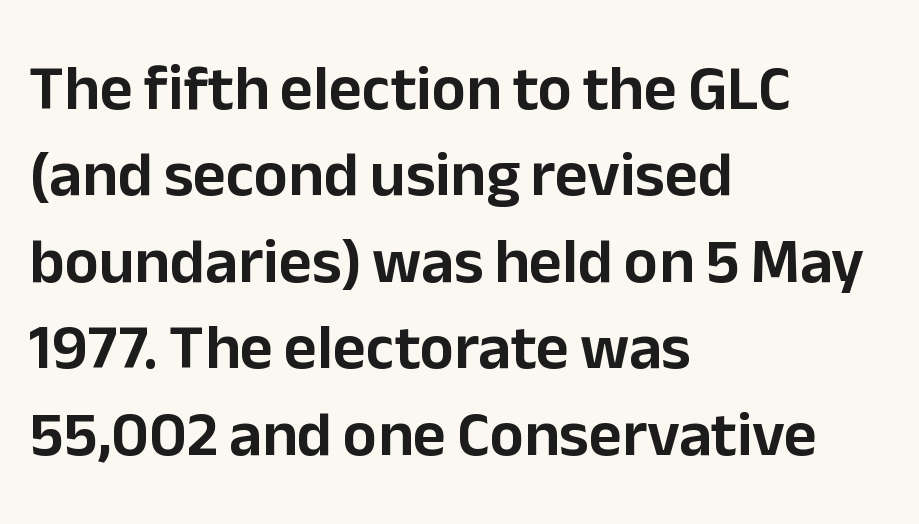
Line starts are locked; line ends wander. Unlike italic type, these characters show no tilt at all. You could not count columns in this text — the font is proportionally spaced. This rendering employs a face without finishing strokes, i.e., a sans-serif. Type without underlining. Interline gaps are of average width in this sample.
